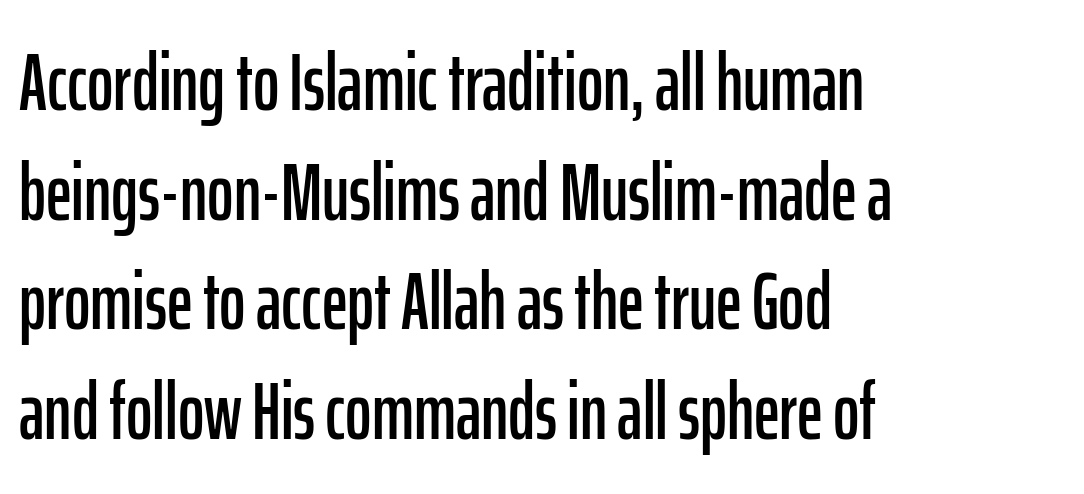
The image shows 80 px condensed sans-serif type, upright; set left-aligned, normal line spacing (1.37x), normal letter spacing, not underlined; low stroke contrast and a medium x-height.
